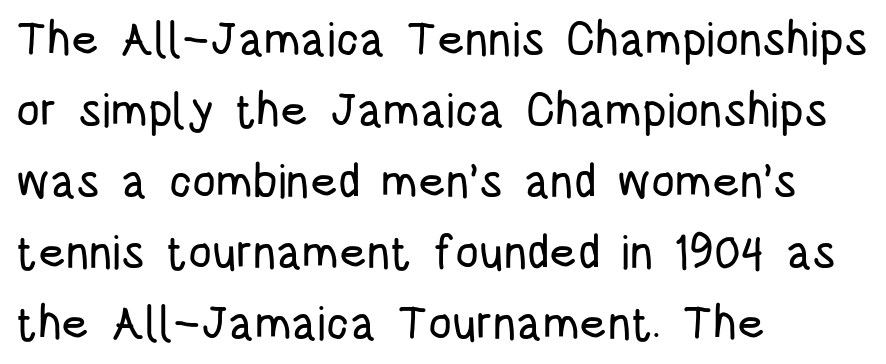
The image shows 47 px condensed sans-serif type, upright; set left-aligned, normal line spacing (1.51x), normal letter spacing, not underlined; low stroke contrast and a large x-height.
